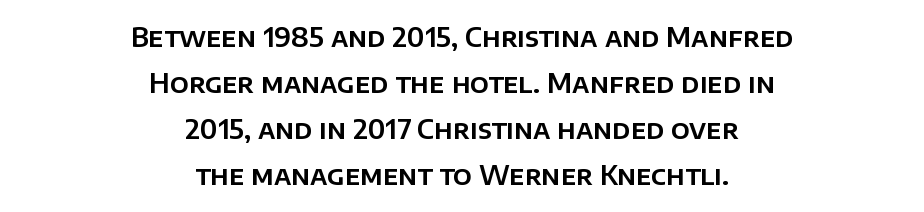
The gaps between neighbouring characters are ordinary and unremarkable. The paragraph shown floats in the horizontal middle. Italic: no, the glyphs are upright roman. The strip under each line holds only bare page.
